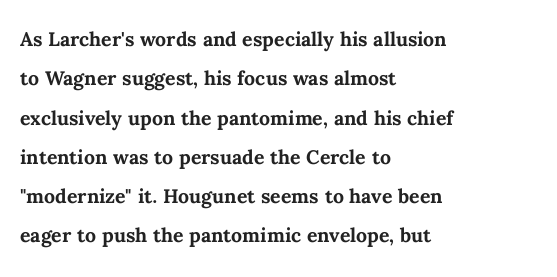
{"italic": "no", "bold": "yes", "underline": "no", "align": "left", "line_spacing": "normal", "line_spacing_ratio": 1.51, "letter_spacing": "normal", "letter_spacing_em": 0.0, "glyph_px": 26}
